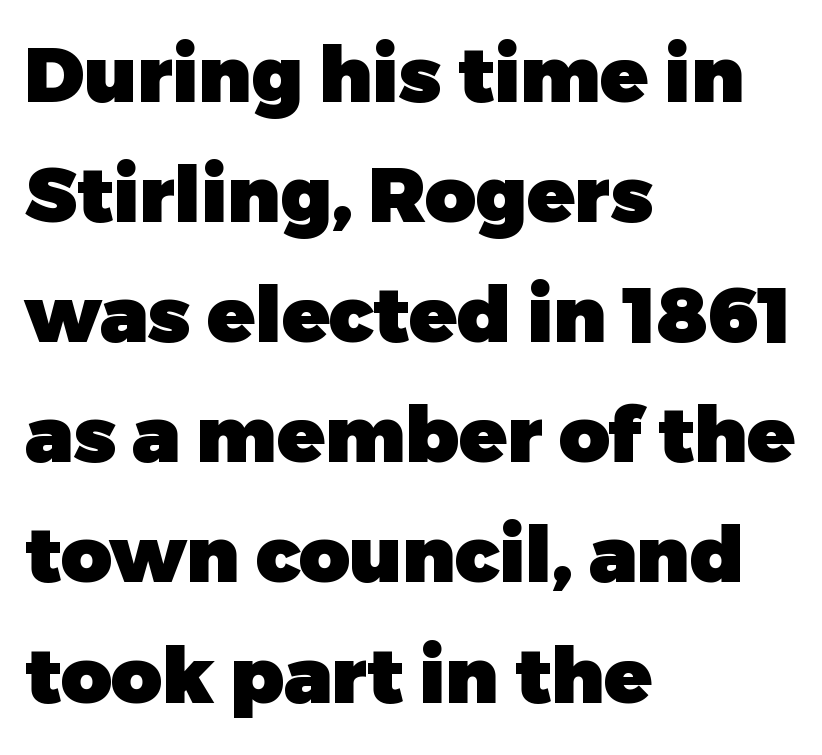
In terms of weight, the rendering is a true, heavy bold. The axis of the letterforms is exactly vertical. The rendering keeps characters at their native spacing. Leftover space on each line is placed entirely after the last word. Notice how descenders clear the ascenders below comfortably — that's standard leading.
